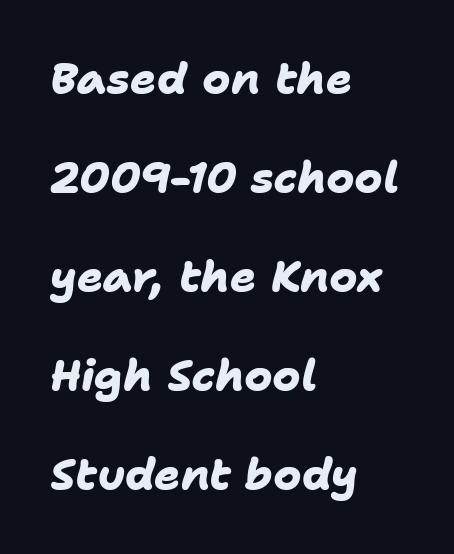
If you measured baseline to baseline, you'd find a long distance. The text block is weighted toward the left margin, trailing off unevenly rightward. Compared with an ordinary text face, these strokes are far heavier — a full bold. Does extra space separate the letters? No, they use regular spacing.
